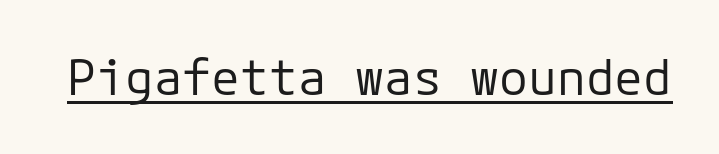
{"serif": "no", "italic": "no", "bold": "no", "weight": "regular", "width": "normal", "stroke_contrast": "low", "x_height": "medium", "underline": "yes", "letter_spacing": "normal", "letter_spacing_em": 0.0, "glyph_px": 48}
